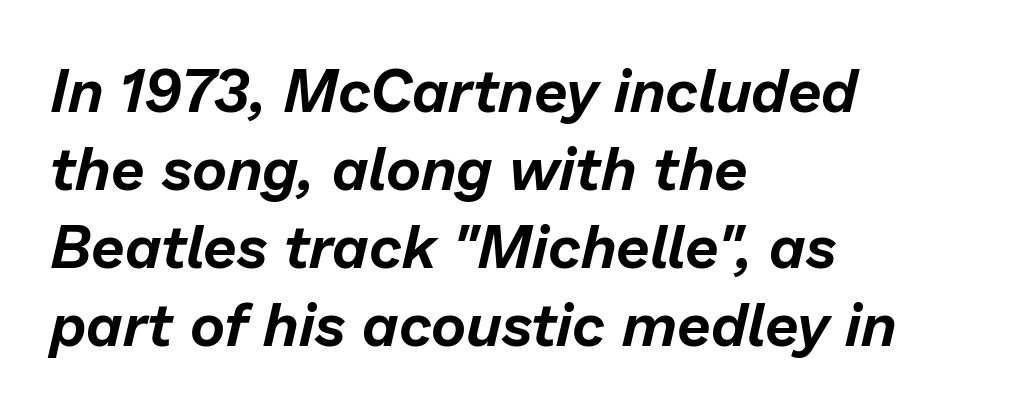
The image shows 60 px text type, italic (leaning right); set left-aligned, normal line spacing (1.3x), normal letter spacing, not underlined; low stroke contrast and a medium x-height.
